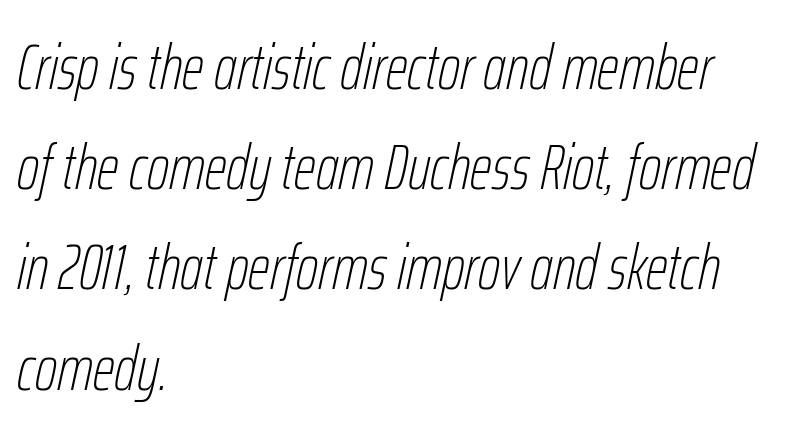
The setting favours the left margin, as ordinary paragraphs usually do. Weight: not bold — regular or lighter. The letterforms sit shoulder to shoulder at normal distance. The string is rendered with underlining switched off.
